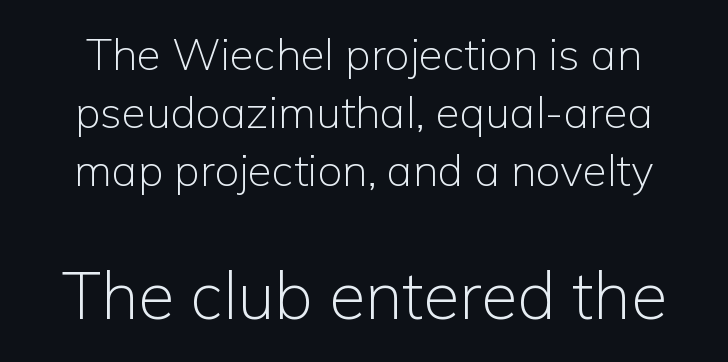
The image shows 66 px light sans-serif type, upright; set normal line spacing (1.32x), normal letter spacing, not underlined; the second (bottom) block is 1.5x larger; low stroke contrast and a medium x-height.
